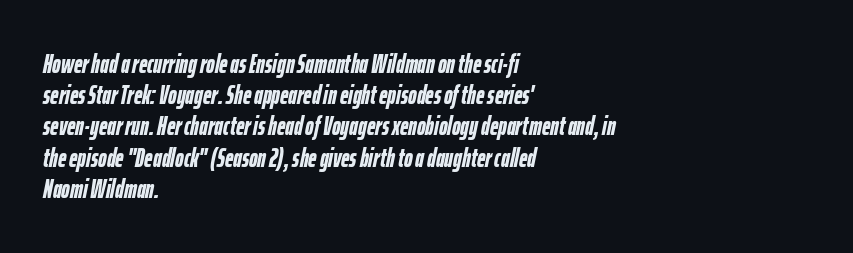
This is oblique type, the kind used for emphasis or titles. Anything drawn beneath the words? Only blank space. Tracking here is standard; glyphs follow each other at the usual distance. These lines are set flush left with a ragged right edge.
